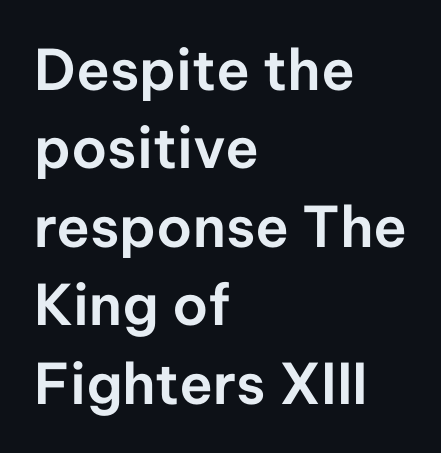
Q: Is the text italic (slanted)? A: No, it is upright.
Q: Is the typeface a serif or a sans-serif typeface? A: Sans-serif.
Q: Is the text underlined? A: No.
Q: How is the paragraph aligned? A: Left-aligned.
Q: Is the spacing between letters normal or unusually wide? A: Normal.
Q: Is the spacing between lines tight, normal or loose? A: Normal.
Q: Width (condensed, normal, or wide)? A: Normal.
Q: Stroke contrast? A: Low.
Q: x-height? A: Medium.
Q: Monospaced? A: No.
